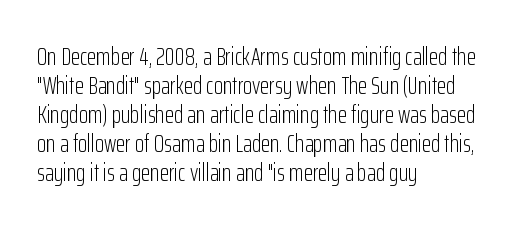
The image shows 24 px text type, upright; set left-aligned, line spacing 1.21x, normal letter spacing, not underlined.
